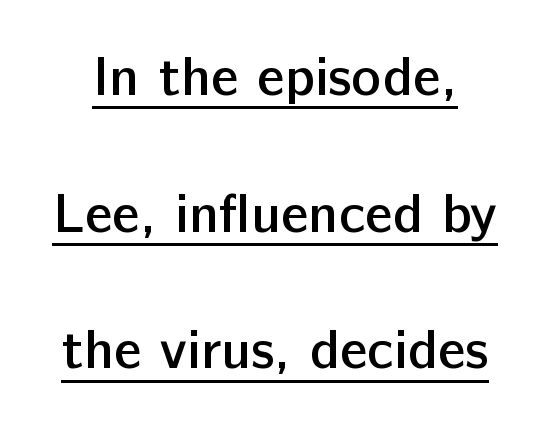
The letters advance in unequal steps, a hallmark of proportional type. How are the letters spaced? Ordinarily, with no added tracking. Summary of weight: moderately heavy, a semibold. The letters stand upright; this is a roman face. The rendering uses a large line-height, opening up the rows. Every word sits above its own underline.
